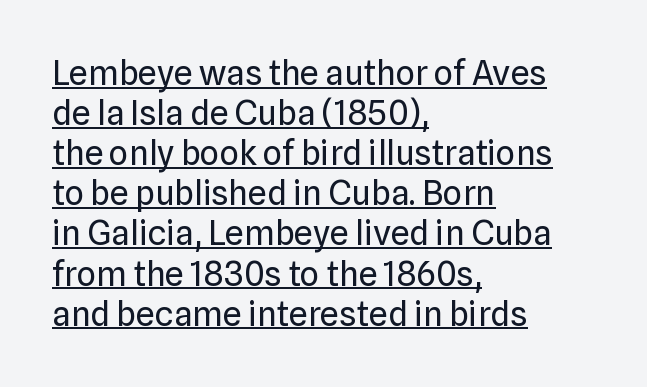
{"serif": "no", "italic": "no", "bold": "no", "weight": "regular", "width": "normal", "stroke_contrast": "low", "x_height": "medium", "monospaced": "no", "underline": "yes", "align": "left", "line_spacing_ratio": 1.18, "letter_spacing": "normal", "letter_spacing_em": 0.0, "glyph_px": 34}
